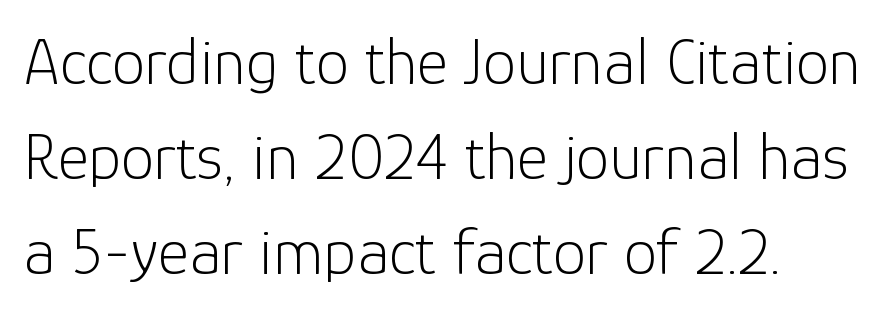
{"serif": "no", "italic": "no", "bold": "no", "weight": "light", "width": "normal", "stroke_contrast": "low", "x_height": "medium", "monospaced": "no", "underline": "no", "line_spacing": "normal", "line_spacing_ratio": 1.42, "letter_spacing": "normal", "letter_spacing_em": 0.0, "glyph_px": 67}
